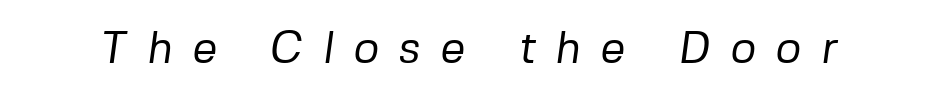
{"serif": "no", "bold": "no", "weight": "regular", "width": "normal", "stroke_contrast": "low", "x_height": "medium", "monospaced": "no", "underline": "no", "letter_spacing": "wide", "letter_spacing_em": 0.45, "glyph_px": 44}
